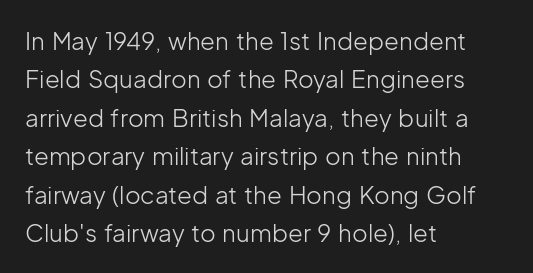
Q: Is the text bold? A: No.
Q: Is the text italic (slanted)? A: No, it is upright.
Q: Is the text underlined? A: No.
Q: How is the paragraph aligned? A: Left-aligned.
Q: Is the spacing between letters normal or unusually wide? A: Normal.
Q: Is the spacing between lines tight, normal or loose? A: Normal.
